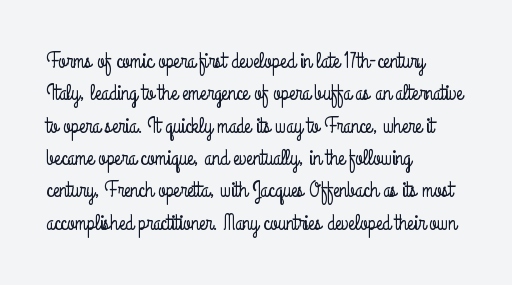
Bare-footed words on every line. The space between consecutive lines is moderate. Caption: standard tracking, unaltered. The text block is weighted toward the left margin, trailing off unevenly rightward.
